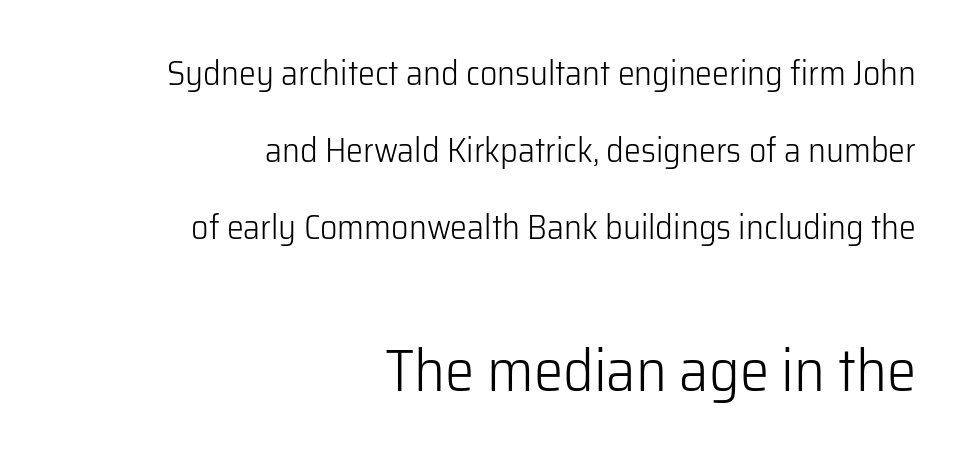
{"serif": "no", "italic": "no", "bold": "no", "weight": "light", "width": "normal", "stroke_contrast": "low", "x_height": "medium", "monospaced": "no", "underline": "no", "align": "right", "line_spacing": "loose", "line_spacing_ratio": 2.26, "letter_spacing": "normal", "letter_spacing_em": 0.0, "larger_block": "second", "size_ratio": 1.74, "glyph_px": 59}
